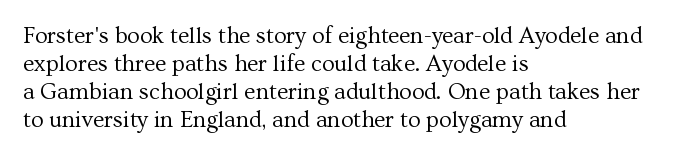
{"italic": "no", "bold": "no", "underline": "no", "align": "left", "line_spacing_ratio": 1.22, "letter_spacing": "normal", "letter_spacing_em": 0.0, "glyph_px": 23}
